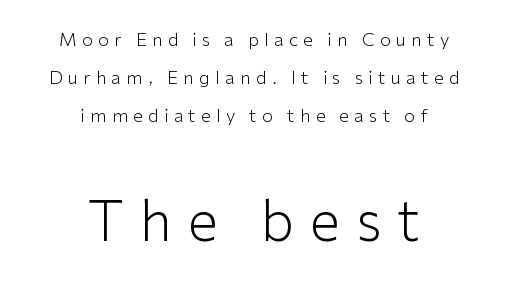
The image shows 55 px light sans-serif type, upright; set centered, loose line spacing (2.12x), unusually wide letter spacing (+0.29 em), not underlined; the second (bottom) block is 3.06x larger; low stroke contrast and a medium x-height.
